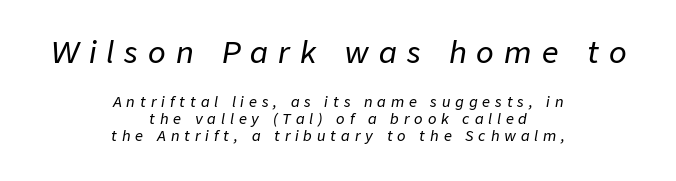
{"italic": "yes", "lean": "right", "slant_degrees": 9, "width": "normal", "stroke_contrast": "low", "x_height": "medium", "monospaced": "no", "underline": "no", "align": "center", "line_spacing_ratio": 1.21, "letter_spacing": "wide", "letter_spacing_em": 0.35, "larger_block": "first", "size_ratio": 2.07, "glyph_px": 29}
